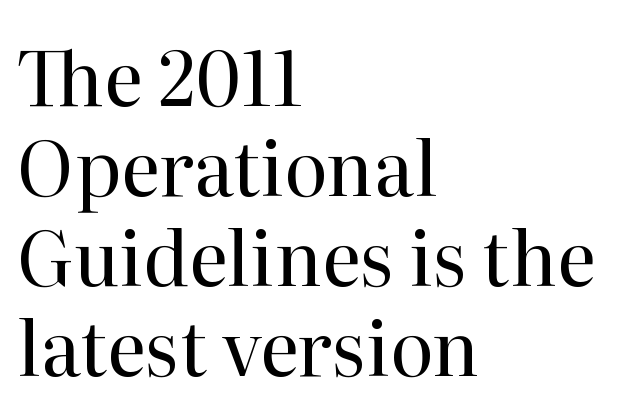
The tracking reads as untouched default to a designer's eye. Descender tails drop into unmarked territory. The letters stand straight up with perfectly vertical stems. Spacing verdict: proportional, widths tailored to each character. The rag falls on the right side of this text block. Is this a sans? No — the strokes have serifs.
